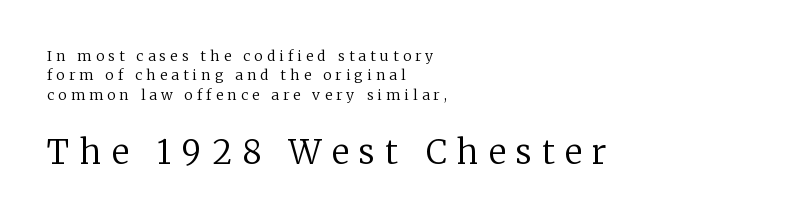
Q: Is the text bold? A: No.
Q: Is the text italic (slanted)? A: No, it is upright.
Q: Is the typeface a serif or a sans-serif typeface? A: Serif.
Q: Is the text underlined? A: No.
Q: How is the paragraph aligned? A: Left-aligned.
Q: Is the spacing between letters normal or unusually wide? A: Unusually wide.
Q: Is the spacing between lines tight, normal or loose? A: Normal.
Q: Which block of text is set in a larger size, the first (top) or the second (bottom)? A: The second (bottom) one.
Q: Width (condensed, normal, or wide)? A: Normal.
Q: Stroke contrast? A: Low.
Q: x-height? A: Medium.
Q: Monospaced? A: No.
